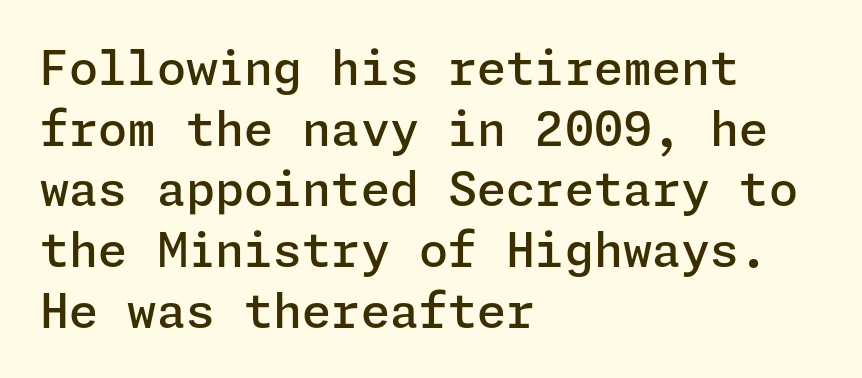
Strokes here are thickened, but only to semibold level. This rendering leaves character spacing at its baseline value. Nope, not italic — everything's standing straight. This rendering employs a face without finishing strokes, i.e., a sans-serif.
